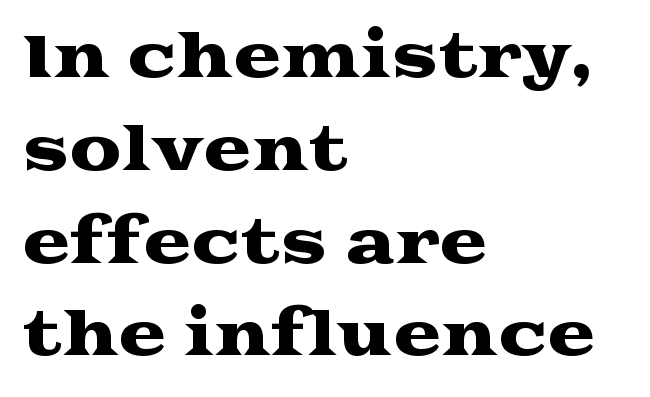
Q: Is the text italic (slanted)? A: No, it is upright.
Q: Is the typeface a serif or a sans-serif typeface? A: Serif.
Q: Is the text underlined? A: No.
Q: How is the paragraph aligned? A: Left-aligned.
Q: Is the spacing between letters normal or unusually wide? A: Normal.
Q: Is the spacing between lines tight, normal or loose? A: Normal.
Q: Width (condensed, normal, or wide)? A: Wide.
Q: Stroke contrast? A: Medium.
Q: x-height? A: Medium.
Q: Monospaced? A: No.
